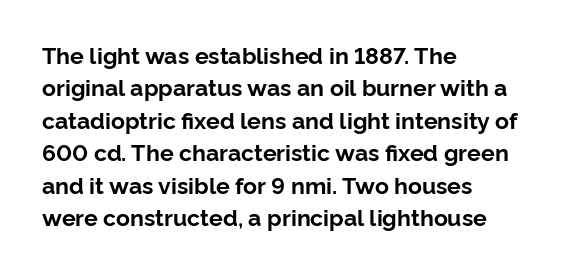
Q: Is the text bold? A: Yes.
Q: Is the text italic (slanted)? A: No, it is upright.
Q: Is the text underlined? A: No.
Q: How is the paragraph aligned? A: Left-aligned.
Q: Is the spacing between letters normal or unusually wide? A: Normal.
Q: Is the spacing between lines tight, normal or loose? A: Normal.
